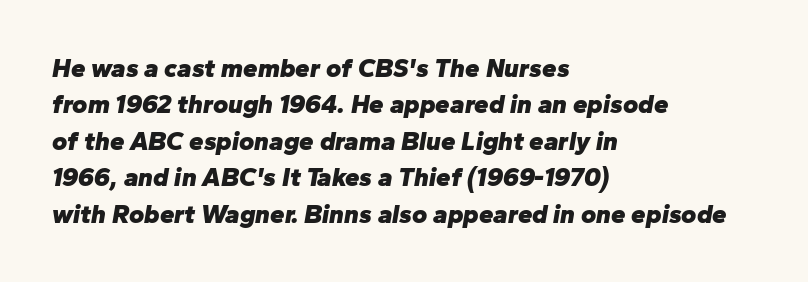
Q: Is the text bold? A: Yes.
Q: Is the text italic (slanted)? A: Yes, it leans right by about 10 degrees.
Q: Is the text underlined? A: No.
Q: How is the paragraph aligned? A: Left-aligned.
Q: Is the spacing between letters normal or unusually wide? A: Normal.
Q: Is the spacing between lines tight, normal or loose? A: Normal.
